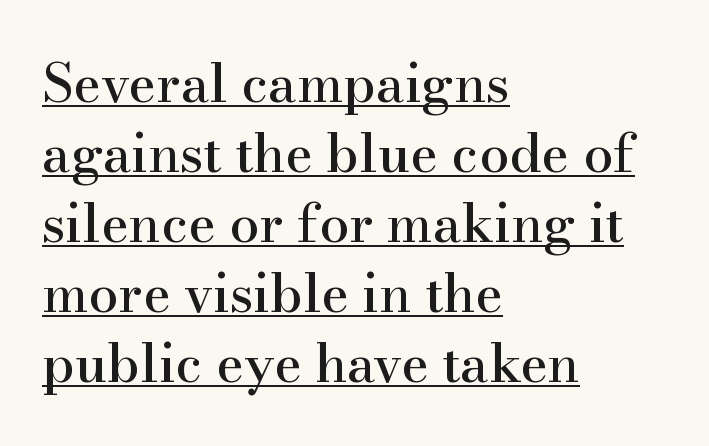
The image shows 53 px serif type, upright; set left-aligned, normal line spacing (1.32x), normal letter spacing, underlined; high stroke contrast and a small x-height.
